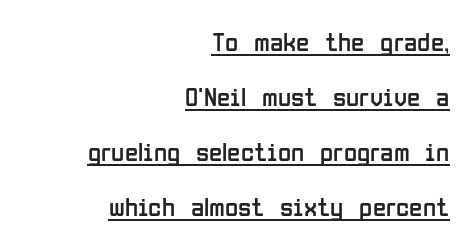
Q: Is the text bold? A: No.
Q: Is the text italic (slanted)? A: No, it is upright.
Q: Is the text underlined? A: Yes.
Q: How is the paragraph aligned? A: Right-aligned.
Q: Is the spacing between letters normal or unusually wide? A: Normal.
Q: Is the spacing between lines tight, normal or loose? A: Loose.
